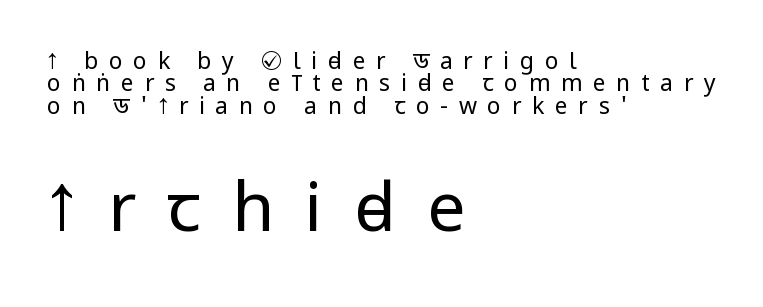
Q: Is the text bold? A: No.
Q: Is the text italic (slanted)? A: No, it is upright.
Q: Is the typeface a serif or a sans-serif typeface? A: Sans-serif.
Q: Is the text underlined? A: No.
Q: How is the paragraph aligned? A: Left-aligned.
Q: Is the spacing between letters normal or unusually wide? A: Unusually wide.
Q: Is the spacing between lines tight, normal or loose? A: Tight.
Q: Which block of text is set in a larger size, the first (top) or the second (bottom)? A: The second (bottom) one.
Q: Width (condensed, normal, or wide)? A: Condensed.
Q: Stroke contrast? A: Low.
